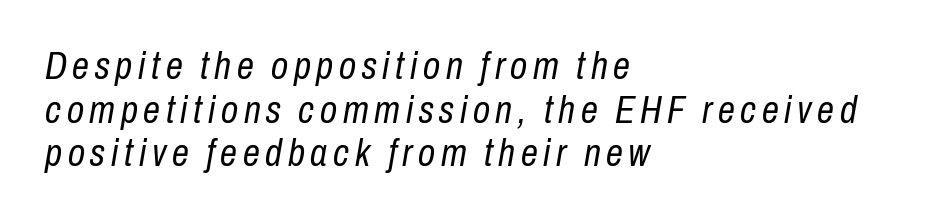
{"italic": "yes", "lean": "right", "slant_degrees": 10, "bold": "no", "weight": "regular", "width": "condensed", "stroke_contrast": "low", "x_height": "medium", "monospaced": "no", "underline": "no", "align": "left", "line_spacing": "tight", "line_spacing_ratio": 1.15, "glyph_px": 38}
